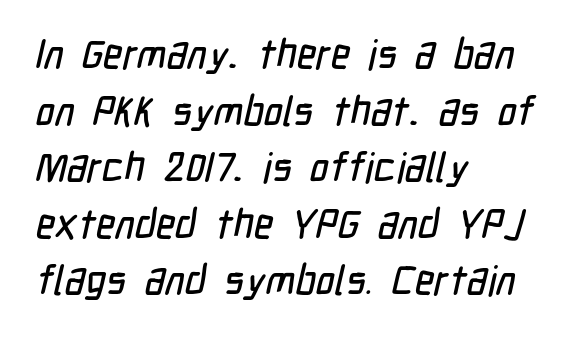
The typeface chosen for these lines omits serifs. Unmarked baselines from the first word to the last. Do the characters align in a grid? No, the font is proportional. Honestly, the letter spacing is just normal — you wouldn't notice it. Leading: standard. Horizontal alignment here is leftward, the default for most running prose.
